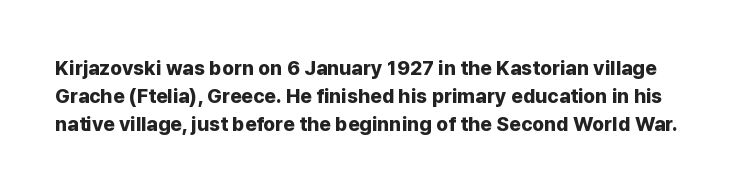
Q: Is the text bold? A: Yes.
Q: Is the text italic (slanted)? A: No, it is upright.
Q: Is the text underlined? A: No.
Q: Is the spacing between letters normal or unusually wide? A: Normal.
Q: Is the spacing between lines tight, normal or loose? A: Normal.
